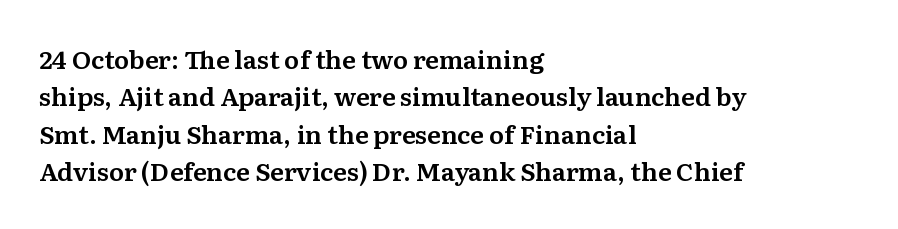
Q: Is the text italic (slanted)? A: No, it is upright.
Q: Is the text underlined? A: No.
Q: How is the paragraph aligned? A: Left-aligned.
Q: Is the spacing between letters normal or unusually wide? A: Normal.
Q: Is the spacing between lines tight, normal or loose? A: Normal.
